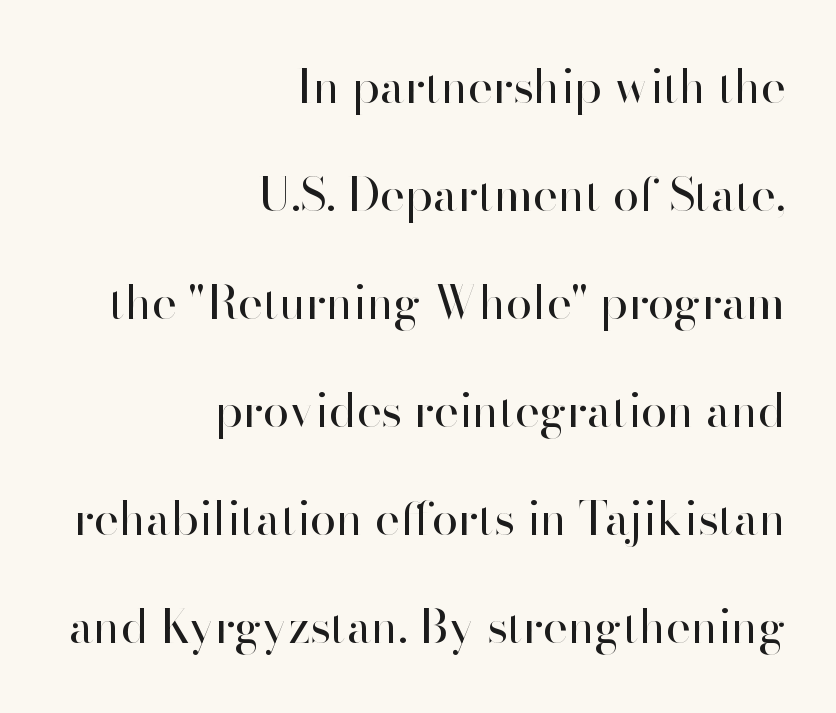
{"serif": "no", "italic": "no", "bold": "no", "weight": "regular", "width": "normal", "stroke_contrast": "high", "x_height": "small", "monospaced": "no", "underline": "no", "align": "right", "line_spacing": "loose", "line_spacing_ratio": 2.3, "letter_spacing": "normal", "letter_spacing_em": 0.0, "glyph_px": 47}
